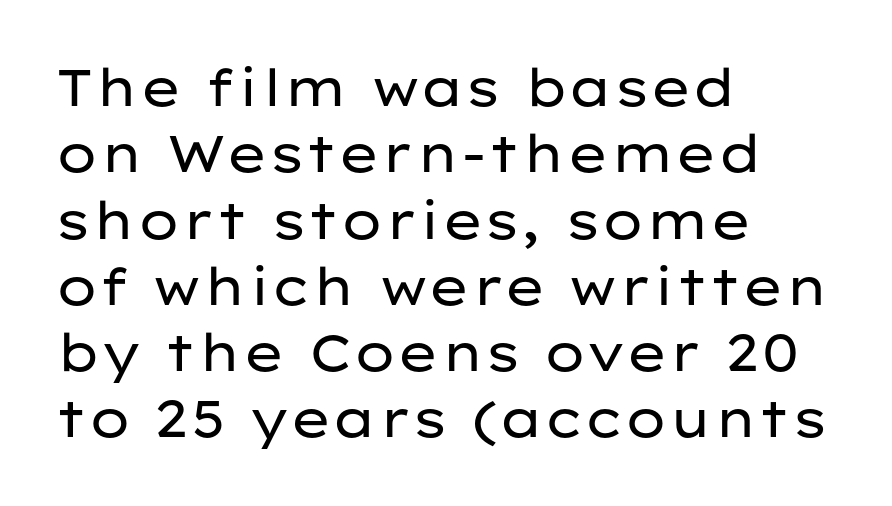
Q: Is the text bold? A: No.
Q: Is the text italic (slanted)? A: No, it is upright.
Q: Is the typeface a serif or a sans-serif typeface? A: Sans-serif.
Q: Is the text underlined? A: No.
Q: How is the paragraph aligned? A: Left-aligned.
Q: Is the spacing between letters normal or unusually wide? A: Normal.
Q: Is the spacing between lines tight, normal or loose? A: Normal.
Q: Width (condensed, normal, or wide)? A: Wide.
Q: Stroke contrast? A: Low.
Q: x-height? A: Medium.
Q: Monospaced? A: No.
